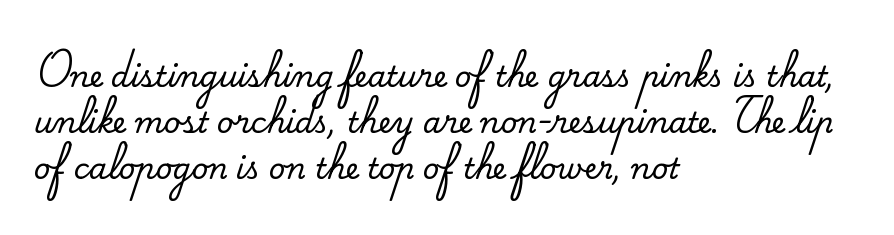
Q: Is the text italic (slanted)? A: Yes.
Q: Is the typeface a serif or a sans-serif typeface? A: Serif.
Q: Is the text underlined? A: No.
Q: How is the paragraph aligned? A: Left-aligned.
Q: Is the spacing between letters normal or unusually wide? A: Normal.
Q: Is the spacing between lines tight, normal or loose? A: Normal.
Q: Width (condensed, normal, or wide)? A: Normal.
Q: Stroke contrast? A: Medium.
Q: x-height? A: Small.
Q: Monospaced? A: No.
